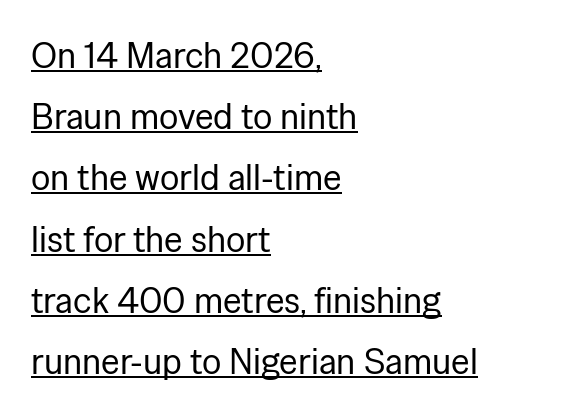
Q: Is the text bold? A: No.
Q: Is the text italic (slanted)? A: No, it is upright.
Q: Is the typeface a serif or a sans-serif typeface? A: Sans-serif.
Q: Is the text underlined? A: Yes.
Q: How is the paragraph aligned? A: Left-aligned.
Q: Is the spacing between letters normal or unusually wide? A: Normal.
Q: Is the spacing between lines tight, normal or loose? A: Normal.
Q: Width (condensed, normal, or wide)? A: Normal.
Q: Stroke contrast? A: Low.
Q: x-height? A: Medium.
Q: Monospaced? A: No.
